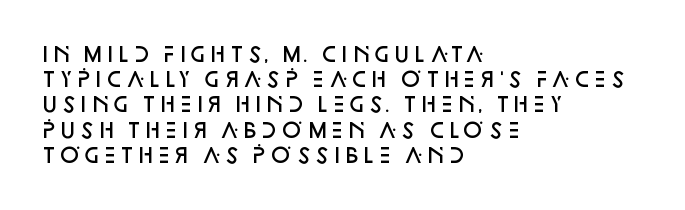
The image shows 20 px text type, upright; set left-aligned, normal line spacing (1.26x), normal letter spacing, not underlined.
